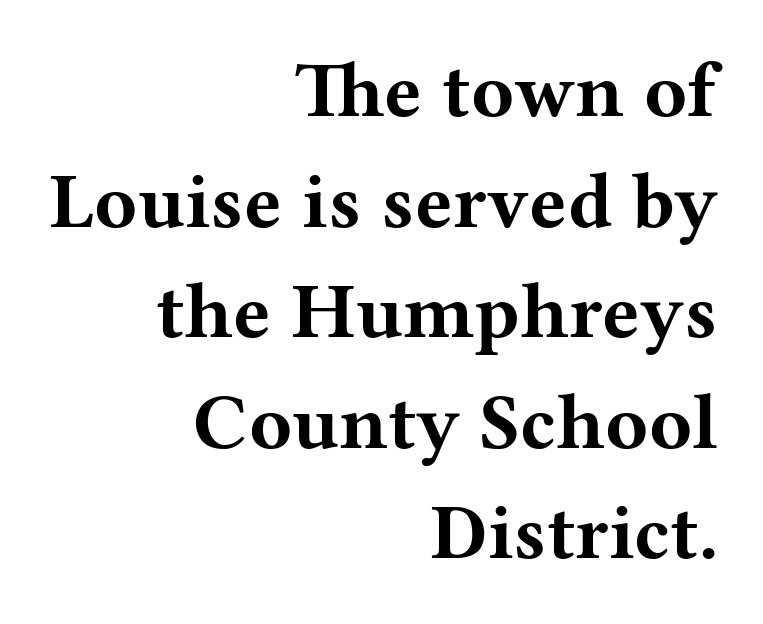
A clean baseline with only descenders dipping below it. Yep, those are serifs on the letters. These lines are set flush right with a ragged left edge. The strokes are fattened all the way to bold. Is this a fixed-width face? No — the glyphs have proportional, varying widths.
